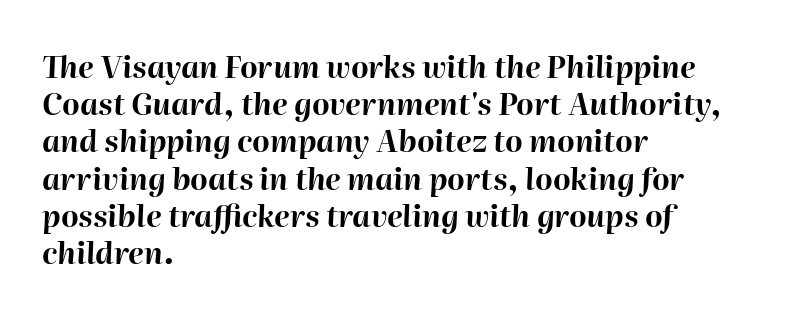
The image shows 30 px bold type, italic (leaning right); set left-aligned, line spacing 1.24x, normal letter spacing, not underlined; high stroke contrast and a medium x-height.
